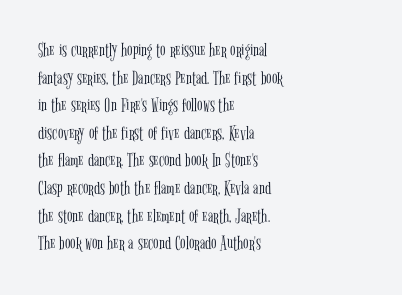
{"italic": "no", "bold": "no", "underline": "no", "align": "left", "line_spacing": "normal", "line_spacing_ratio": 1.38, "letter_spacing": "normal", "letter_spacing_em": 0.0, "glyph_px": 20}
